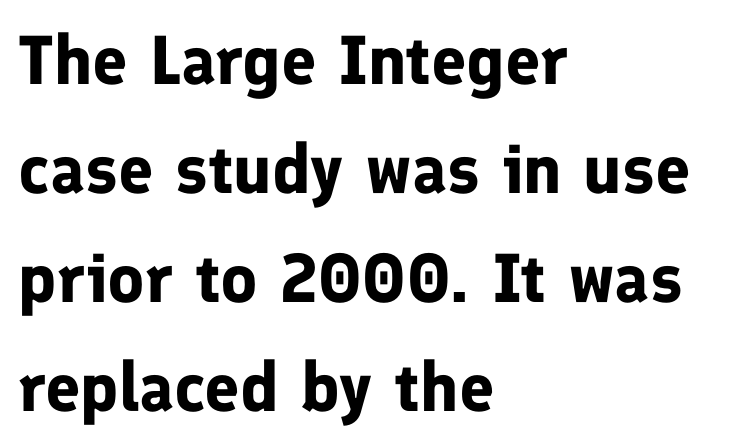
Q: Is the text bold? A: Yes.
Q: Is the text italic (slanted)? A: No, it is upright.
Q: Is the typeface a serif or a sans-serif typeface? A: Sans-serif.
Q: Is the text underlined? A: No.
Q: How is the paragraph aligned? A: Left-aligned.
Q: Is the spacing between letters normal or unusually wide? A: Normal.
Q: Is the spacing between lines tight, normal or loose? A: Normal.
Q: Width (condensed, normal, or wide)? A: Normal.
Q: Stroke contrast? A: Low.
Q: x-height? A: Medium.
Q: Monospaced? A: No.
